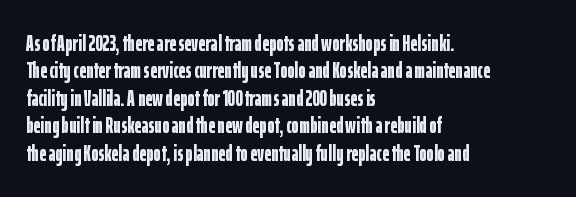
The image shows 22 px bold type, upright; set left-aligned, normal line spacing (1.25x), normal letter spacing, not underlined.
